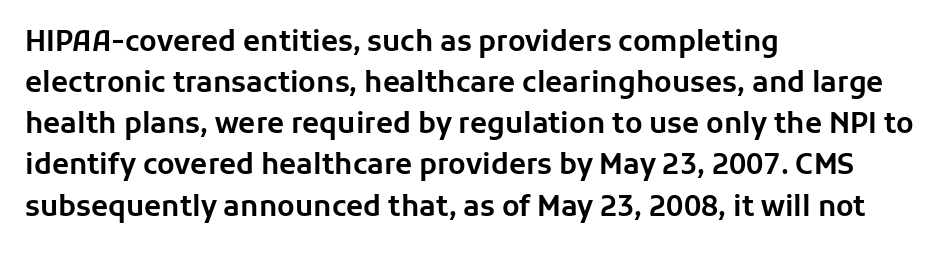
{"serif": "no", "italic": "no", "width": "normal", "stroke_contrast": "low", "x_height": "medium", "monospaced": "no", "underline": "no", "align": "left", "line_spacing": "normal", "line_spacing_ratio": 1.47, "letter_spacing": "normal", "letter_spacing_em": 0.0, "glyph_px": 28}
